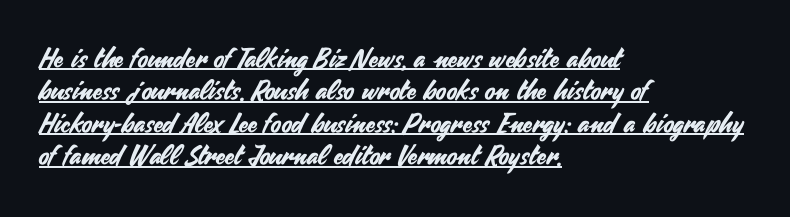
The rendering uses the underline text-decoration. Does extra space separate the letters? No, they use regular spacing. Alignment: flush left.
